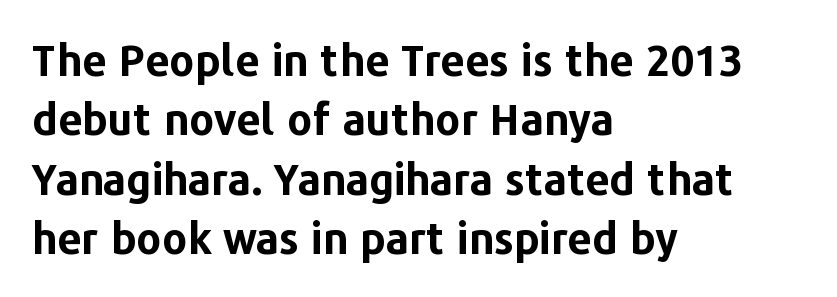
Q: Is the text bold? A: Yes.
Q: Is the text italic (slanted)? A: No, it is upright.
Q: Is the typeface a serif or a sans-serif typeface? A: Sans-serif.
Q: Is the text underlined? A: No.
Q: How is the paragraph aligned? A: Left-aligned.
Q: Is the spacing between letters normal or unusually wide? A: Normal.
Q: Is the spacing between lines tight, normal or loose? A: Normal.
Q: Width (condensed, normal, or wide)? A: Normal.
Q: Stroke contrast? A: Low.
Q: x-height? A: Medium.
Q: Monospaced? A: No.
